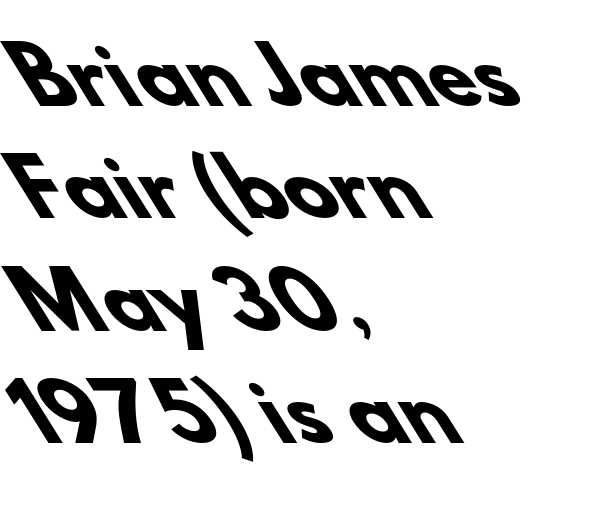
Vertically, the passage feels balanced, rows spaced as you'd expect. Check under the words: just untouched page. Proportional: the letters do not fall into vertical columns. The tracking reads as untouched default to a designer's eye. The text block is weighted toward the left margin, trailing off unevenly rightward.
